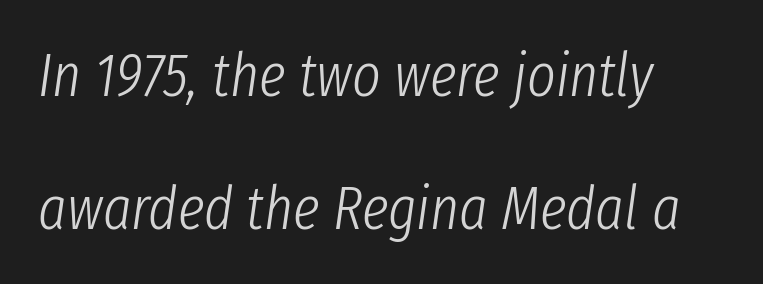
The image shows 61 px light, condensed type, italic (leaning right); set left-aligned, loose line spacing (2.18x), normal letter spacing, not underlined; low stroke contrast and a medium x-height.
